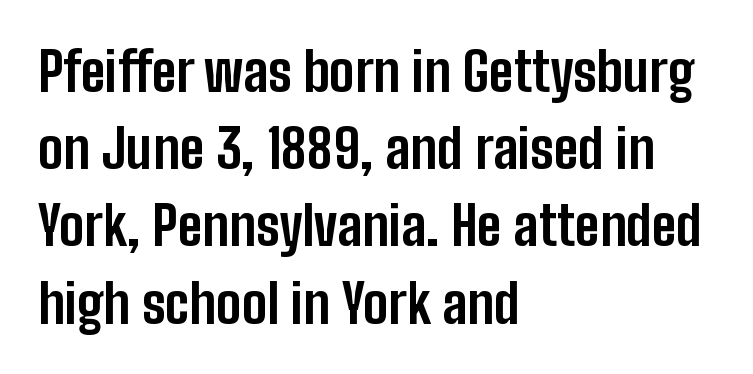
The image shows 54 px bold, condensed sans-serif type, upright; set left-aligned, normal line spacing (1.43x), normal letter spacing, not underlined; low stroke contrast and a medium x-height.
